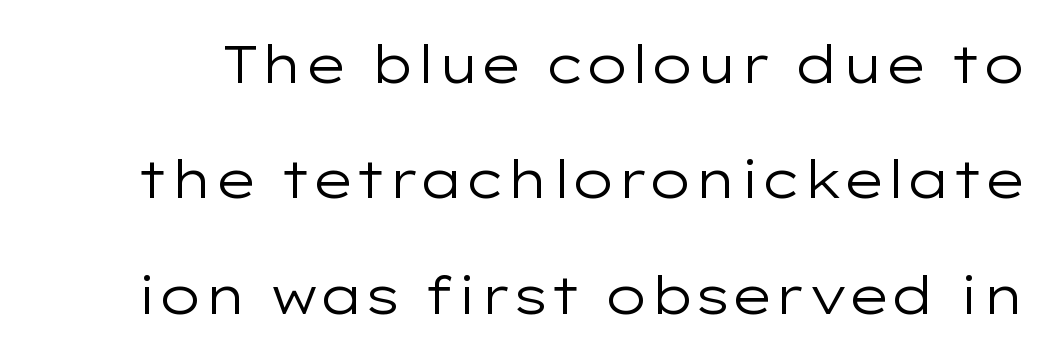
Q: Is the text bold? A: No.
Q: Is the text italic (slanted)? A: No, it is upright.
Q: Is the typeface a serif or a sans-serif typeface? A: Sans-serif.
Q: Is the text underlined? A: No.
Q: Is the spacing between letters normal or unusually wide? A: Normal.
Q: Is the spacing between lines tight, normal or loose? A: Loose.
Q: Width (condensed, normal, or wide)? A: Wide.
Q: Stroke contrast? A: Low.
Q: x-height? A: Medium.
Q: Monospaced? A: No.
